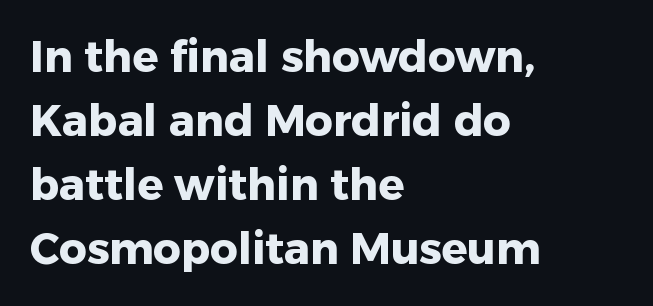
{"serif": "no", "italic": "no", "bold": "yes", "weight": "heavy", "width": "normal", "stroke_contrast": "low", "x_height": "medium", "monospaced": "no", "underline": "no", "align": "left", "line_spacing": "normal", "line_spacing_ratio": 1.49, "letter_spacing": "normal", "letter_spacing_em": 0.0, "glyph_px": 43}
